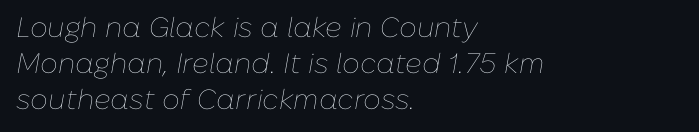
{"italic": "yes", "lean": "right", "slant_degrees": 10, "bold": "no", "weight": "thin", "width": "normal", "stroke_contrast": "low", "x_height": "medium", "monospaced": "no", "underline": "no", "align": "left", "line_spacing": "normal", "line_spacing_ratio": 1.29, "letter_spacing": "normal", "letter_spacing_em": 0.0, "glyph_px": 28}
